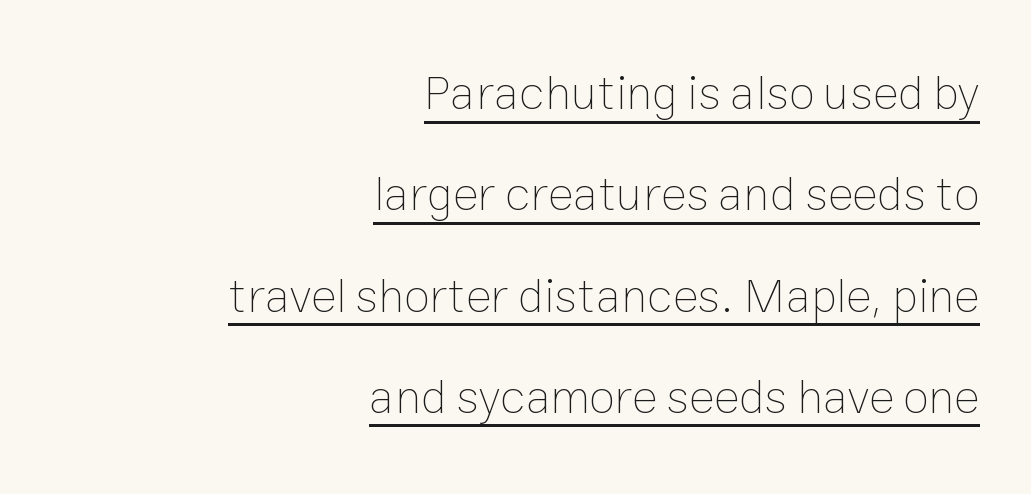
Q: Is the text bold? A: No.
Q: Is the text italic (slanted)? A: No, it is upright.
Q: Is the text underlined? A: Yes.
Q: How is the paragraph aligned? A: Right-aligned.
Q: Is the spacing between letters normal or unusually wide? A: Normal.
Q: Is the spacing between lines tight, normal or loose? A: Loose.
Q: Width (condensed, normal, or wide)? A: Normal.
Q: Stroke contrast? A: Low.
Q: x-height? A: Medium.
Q: Monospaced? A: No.
